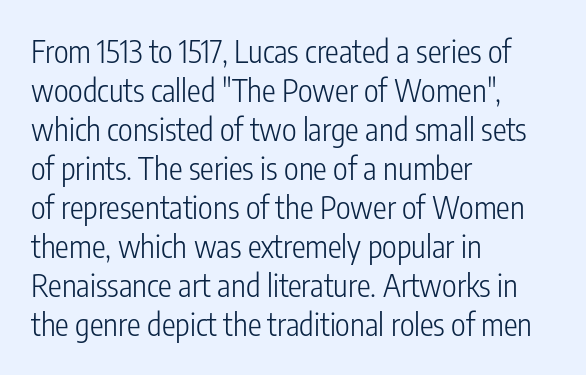
{"serif": "no", "italic": "no", "bold": "no", "weight": "light", "width": "condensed", "stroke_contrast": "low", "x_height": "medium", "monospaced": "no", "underline": "no", "align": "left", "line_spacing": "normal", "line_spacing_ratio": 1.26, "letter_spacing": "normal", "letter_spacing_em": 0.0, "glyph_px": 31}
